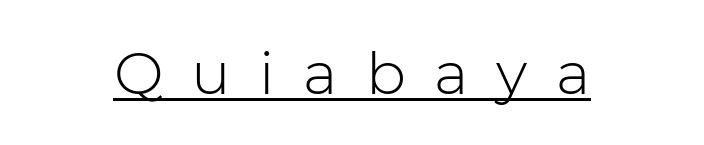
Q: Is the text bold? A: No.
Q: Is the text italic (slanted)? A: No, it is upright.
Q: Is the typeface a serif or a sans-serif typeface? A: Sans-serif.
Q: Is the text underlined? A: Yes.
Q: Is the spacing between letters normal or unusually wide? A: Unusually wide.
Q: Width (condensed, normal, or wide)? A: Normal.
Q: Stroke contrast? A: Low.
Q: x-height? A: Medium.
Q: Monospaced? A: No.
